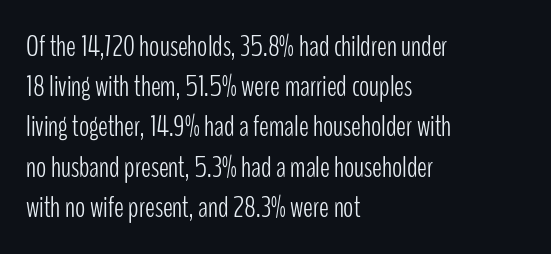
Q: Is the text bold? A: No.
Q: Is the text italic (slanted)? A: No, it is upright.
Q: Is the typeface a serif or a sans-serif typeface? A: Sans-serif.
Q: Is the text underlined? A: No.
Q: How is the paragraph aligned? A: Left-aligned.
Q: Is the spacing between letters normal or unusually wide? A: Normal.
Q: Is the spacing between lines tight, normal or loose? A: Normal.
Q: Width (condensed, normal, or wide)? A: Condensed.
Q: Stroke contrast? A: Low.
Q: x-height? A: Medium.
Q: Monospaced? A: No.
